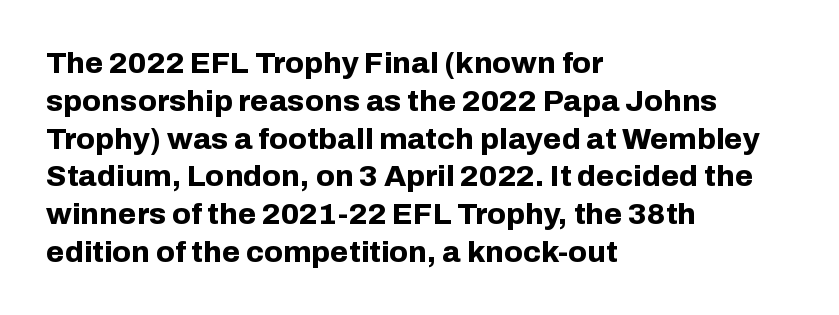
The image shows 30 px bold sans-serif type, upright; set left-aligned, normal line spacing (1.26x), normal letter spacing, not underlined; low stroke contrast and a medium x-height.
